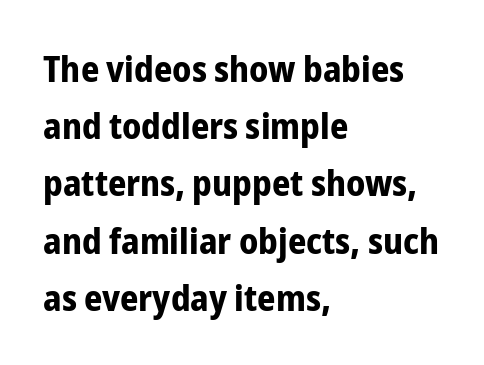
Q: Is the text bold? A: Yes.
Q: Is the text italic (slanted)? A: No, it is upright.
Q: Is the typeface a serif or a sans-serif typeface? A: Sans-serif.
Q: Is the text underlined? A: No.
Q: How is the paragraph aligned? A: Left-aligned.
Q: Is the spacing between letters normal or unusually wide? A: Normal.
Q: Is the spacing between lines tight, normal or loose? A: Normal.
Q: Width (condensed, normal, or wide)? A: Condensed.
Q: Stroke contrast? A: Low.
Q: x-height? A: Medium.
Q: Monospaced? A: No.
